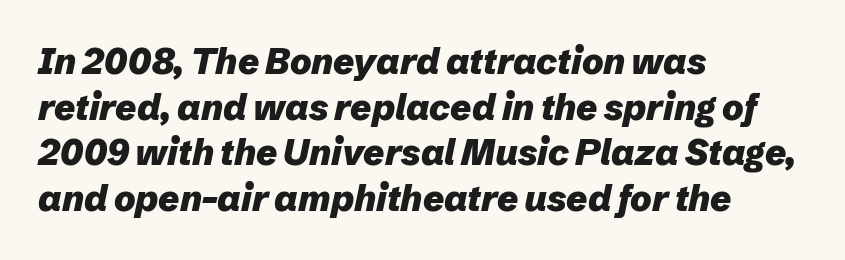
{"italic": "yes", "lean": "right", "slant_degrees": 12, "bold": "yes", "weight": "heavy", "width": "normal", "stroke_contrast": "low", "x_height": "medium", "monospaced": "no", "underline": "no", "align": "left", "line_spacing": "normal", "line_spacing_ratio": 1.27, "letter_spacing": "normal", "letter_spacing_em": 0.0, "glyph_px": 36}
